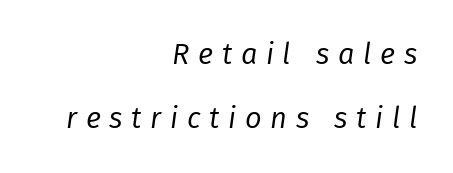
Q: Is the text bold? A: No.
Q: Is the text italic (slanted)? A: Yes, it leans right by about 8 degrees.
Q: Is the text underlined? A: No.
Q: How is the paragraph aligned? A: Right-aligned.
Q: Is the spacing between letters normal or unusually wide? A: Unusually wide.
Q: Is the spacing between lines tight, normal or loose? A: Loose.
Q: Width (condensed, normal, or wide)? A: Normal.
Q: Stroke contrast? A: Low.
Q: x-height? A: Medium.
Q: Monospaced? A: No.
